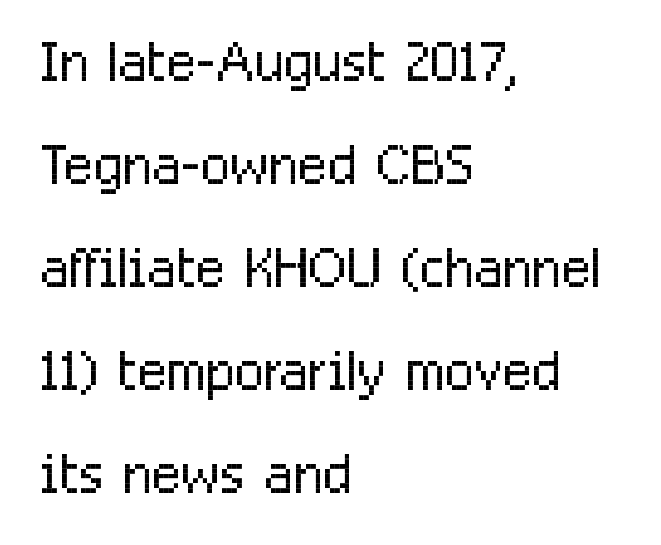
{"serif": "no", "italic": "no", "bold": "no", "weight": "light", "width": "condensed", "stroke_contrast": "low", "x_height": "medium", "monospaced": "no", "underline": "no", "align": "left", "line_spacing": "normal", "line_spacing_ratio": 1.32, "letter_spacing": "normal", "letter_spacing_em": 0.0, "glyph_px": 78}
